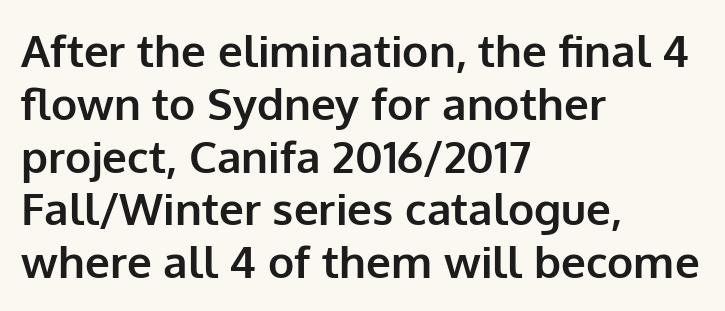
Q: Is the text bold? A: Yes.
Q: Is the text italic (slanted)? A: No, it is upright.
Q: Is the typeface a serif or a sans-serif typeface? A: Sans-serif.
Q: Is the text underlined? A: No.
Q: How is the paragraph aligned? A: Left-aligned.
Q: Is the spacing between letters normal or unusually wide? A: Normal.
Q: Width (condensed, normal, or wide)? A: Normal.
Q: Stroke contrast? A: Low.
Q: x-height? A: Medium.
Q: Monospaced? A: No.
